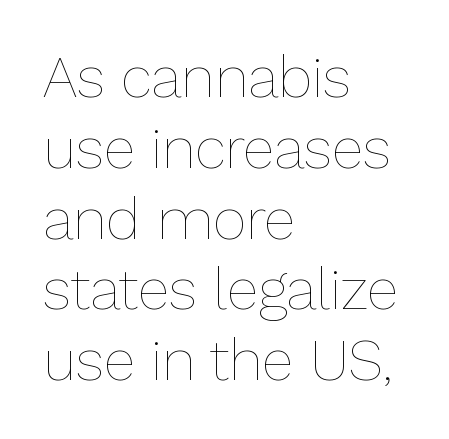
You could not count columns in this text — the font is proportionally spaced. The type sits square on the baseline with zero lean. Tracking value appears to be zero — textbook default spacing. Just letters on the line, the space beneath them empty.
